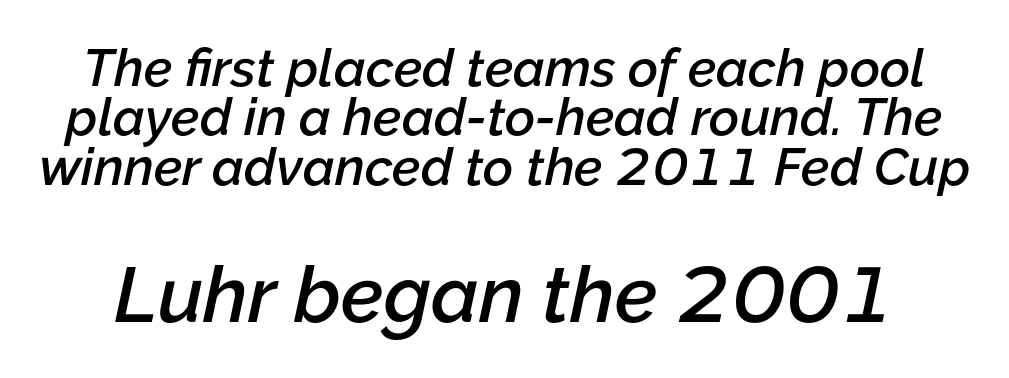
The image shows 78 px semibold type, italic (leaning right); set tight line spacing (0.95x), normal letter spacing, not underlined; the second (bottom) block is 1.5x larger; low stroke contrast and a medium x-height.
